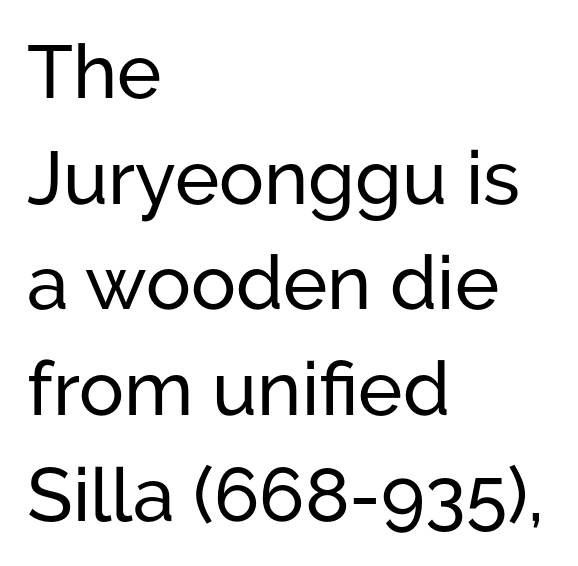
Tracking value appears to be zero — textbook default spacing. The lines in this sample share a left origin and differ only in where they stop. The foot of each line stays bare and open. Proportional: the letters do not fall into vertical columns. This is sans-serif lettering, the kind often seen on screens and signage.
